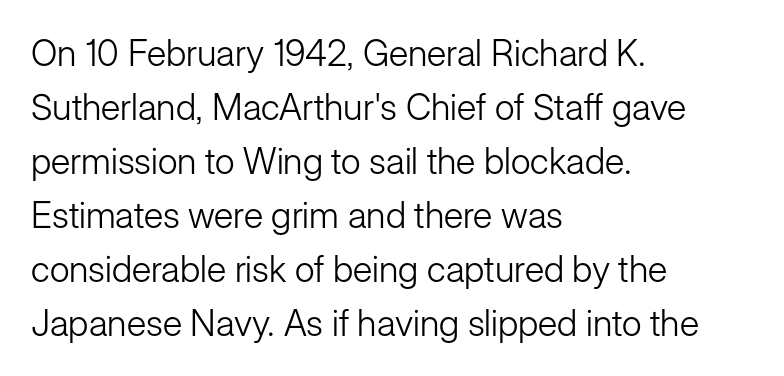
Q: Is the text bold? A: No.
Q: Is the text italic (slanted)? A: No, it is upright.
Q: Is the typeface a serif or a sans-serif typeface? A: Sans-serif.
Q: Is the text underlined? A: No.
Q: How is the paragraph aligned? A: Left-aligned.
Q: Is the spacing between letters normal or unusually wide? A: Normal.
Q: Is the spacing between lines tight, normal or loose? A: Normal.
Q: Width (condensed, normal, or wide)? A: Normal.
Q: Stroke contrast? A: Low.
Q: x-height? A: Medium.
Q: Monospaced? A: No.
